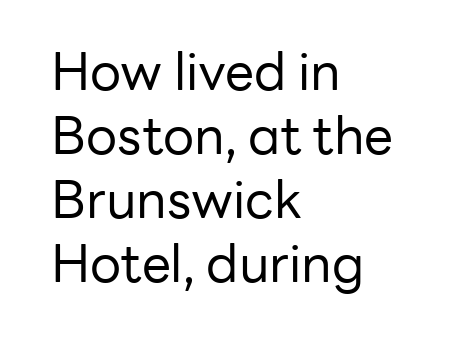
{"serif": "no", "italic": "no", "bold": "no", "weight": "regular", "width": "normal", "stroke_contrast": "low", "x_height": "medium", "monospaced": "no", "underline": "no", "align": "left", "line_spacing_ratio": 1.23, "letter_spacing": "normal", "letter_spacing_em": 0.0, "glyph_px": 52}
